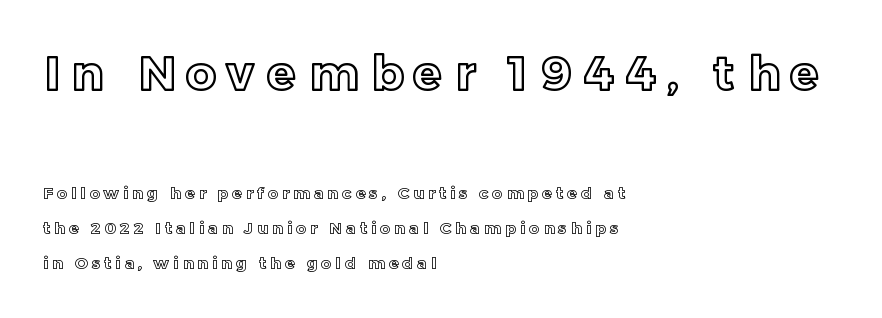
Q: Is the text italic (slanted)? A: No, it is upright.
Q: Is the text underlined? A: No.
Q: How is the paragraph aligned? A: Left-aligned.
Q: Is the spacing between letters normal or unusually wide? A: Unusually wide.
Q: Is the spacing between lines tight, normal or loose? A: Loose.
Q: Which block of text is set in a larger size, the first (top) or the second (bottom)? A: The first (top) one.
Q: Width (condensed, normal, or wide)? A: Normal.
Q: x-height? A: Medium.
Q: Monospaced? A: No.
